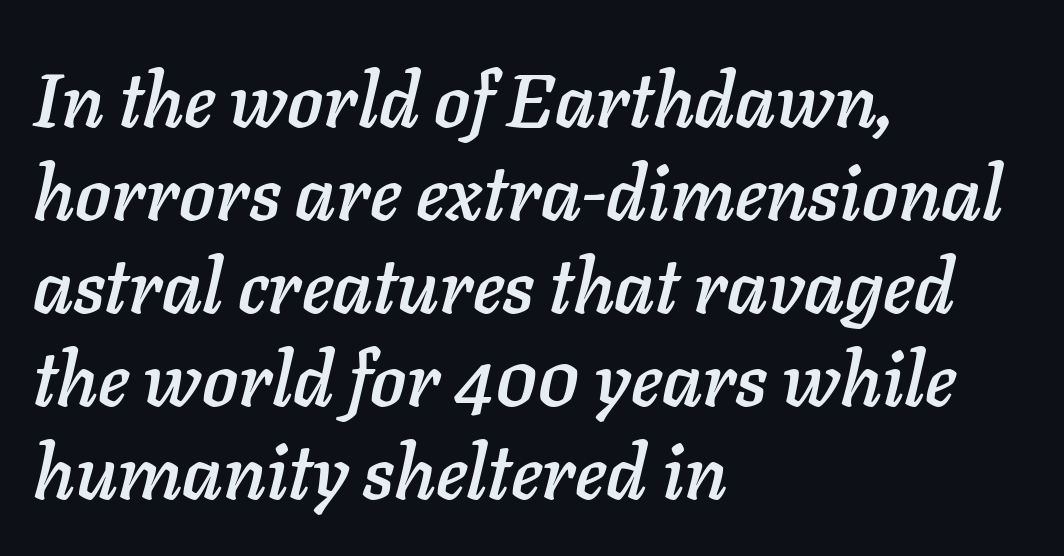
The image shows 75 px text type, italic (leaning right); set left-aligned, line spacing 1.24x, normal letter spacing, not underlined; low stroke contrast and a medium x-height.
